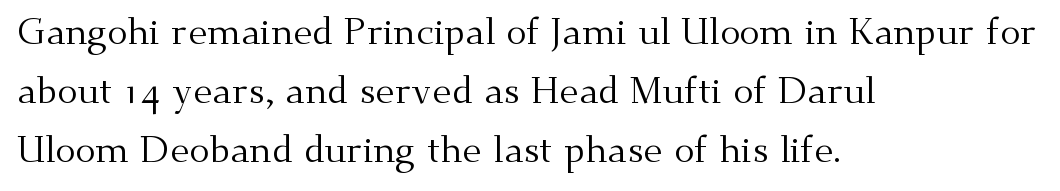
{"serif": "yes", "italic": "no", "bold": "no", "weight": "regular", "width": "normal", "stroke_contrast": "medium", "x_height": "small", "monospaced": "no", "underline": "no", "align": "left", "line_spacing": "normal", "line_spacing_ratio": 1.55, "letter_spacing": "normal", "letter_spacing_em": 0.0, "glyph_px": 38}
